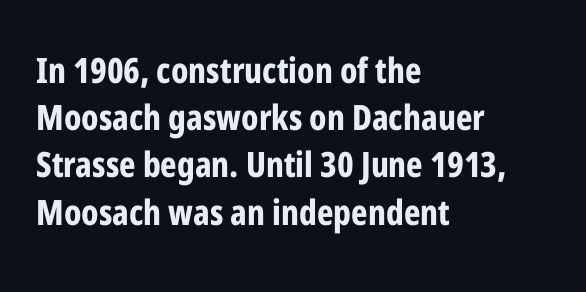
Q: Is the text bold? A: Yes.
Q: Is the text italic (slanted)? A: No, it is upright.
Q: Is the typeface a serif or a sans-serif typeface? A: Sans-serif.
Q: Is the text underlined? A: No.
Q: How is the paragraph aligned? A: Left-aligned.
Q: Is the spacing between letters normal or unusually wide? A: Normal.
Q: Is the spacing between lines tight, normal or loose? A: Normal.
Q: Width (condensed, normal, or wide)? A: Condensed.
Q: Stroke contrast? A: Low.
Q: x-height? A: Medium.
Q: Monospaced? A: No.
